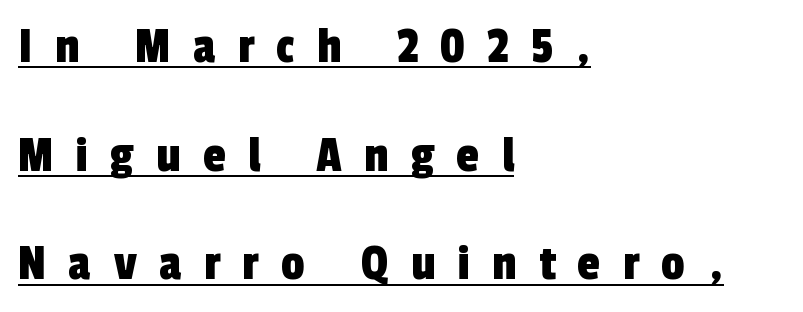
You could only call the tracking loose — the letters float apart. This rendering employs a face without finishing strokes, i.e., a sans-serif. The sample's only ornament is a line tracing under the words. The paragraph shown leans on its left margin. You could not count columns in this text — the font is proportionally spaced.
